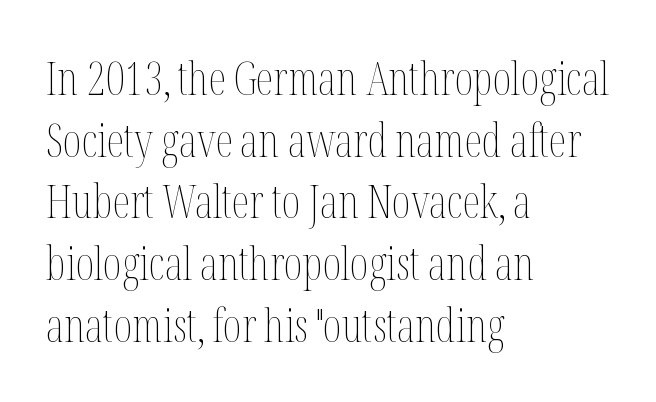
Q: Is the text bold? A: No.
Q: Is the text italic (slanted)? A: No, it is upright.
Q: Is the text underlined? A: No.
Q: How is the paragraph aligned? A: Left-aligned.
Q: Is the spacing between letters normal or unusually wide? A: Normal.
Q: Is the spacing between lines tight, normal or loose? A: Normal.
Q: Width (condensed, normal, or wide)? A: Condensed.
Q: Stroke contrast? A: Medium.
Q: x-height? A: Medium.
Q: Monospaced? A: No.
